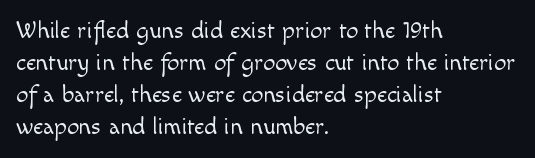
Q: Is the text bold? A: No.
Q: Is the text italic (slanted)? A: No, it is upright.
Q: Is the text underlined? A: No.
Q: How is the paragraph aligned? A: Left-aligned.
Q: Is the spacing between letters normal or unusually wide? A: Normal.
Q: Is the spacing between lines tight, normal or loose? A: Normal.
